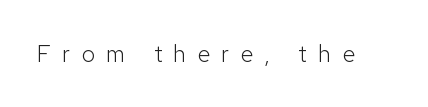
Q: Is the text bold? A: No.
Q: Is the text italic (slanted)? A: No, it is upright.
Q: Is the text underlined? A: No.
Q: Is the spacing between letters normal or unusually wide? A: Unusually wide.
